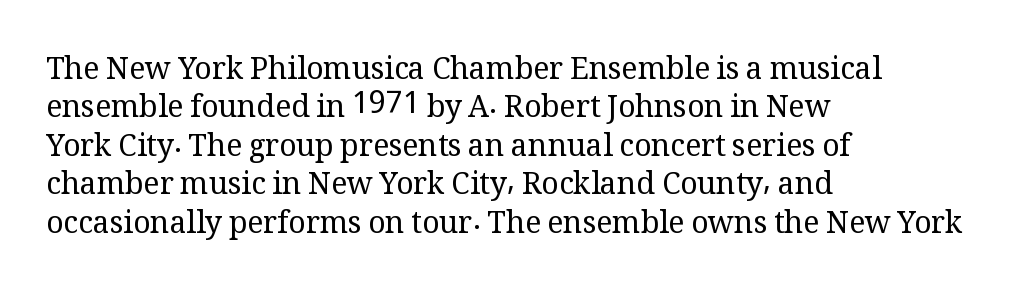
Leftover space on each line is placed entirely after the last word. Honestly, there is no underline to notice here at all. If you measured baseline to baseline, you'd find a middling distance. The axis of the letterforms is exactly vertical. Nobody touched the tracking dial on this one. A typesetter would call this proportional, since set widths differ per character.
